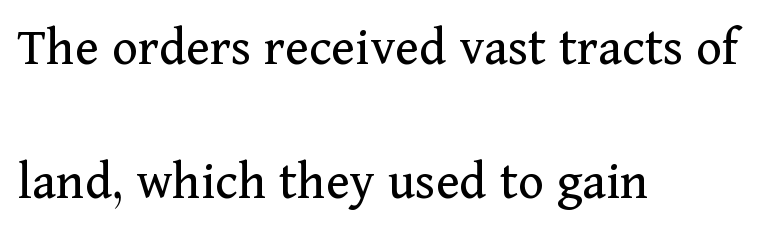
Q: Is the text bold? A: No.
Q: Is the text italic (slanted)? A: No, it is upright.
Q: Is the typeface a serif or a sans-serif typeface? A: Serif.
Q: Is the text underlined? A: No.
Q: How is the paragraph aligned? A: Left-aligned.
Q: Is the spacing between letters normal or unusually wide? A: Normal.
Q: Is the spacing between lines tight, normal or loose? A: Loose.
Q: Width (condensed, normal, or wide)? A: Normal.
Q: Stroke contrast? A: Medium.
Q: x-height? A: Medium.
Q: Monospaced? A: No.
